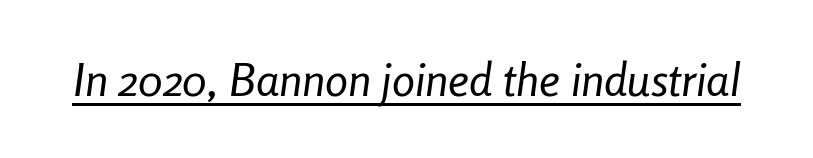
The image shows 46 px regular-weight, condensed type, italic (leaning right); set normal letter spacing, underlined; low stroke contrast and a medium x-height.
